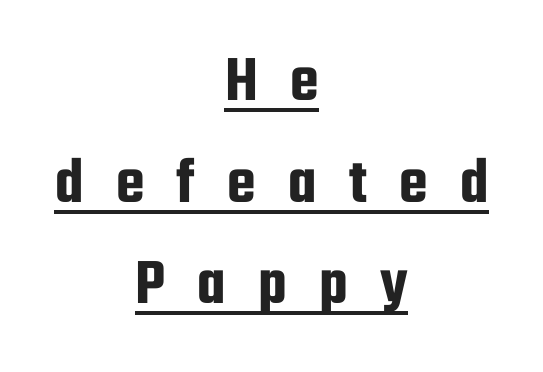
Q: Is the text italic (slanted)? A: No, it is upright.
Q: Is the typeface a serif or a sans-serif typeface? A: Sans-serif.
Q: Is the text underlined? A: Yes.
Q: How is the paragraph aligned? A: Centered.
Q: Is the spacing between letters normal or unusually wide? A: Unusually wide.
Q: Is the spacing between lines tight, normal or loose? A: Normal.
Q: Width (condensed, normal, or wide)? A: Condensed.
Q: Stroke contrast? A: Low.
Q: x-height? A: Medium.
Q: Monospaced? A: No.
